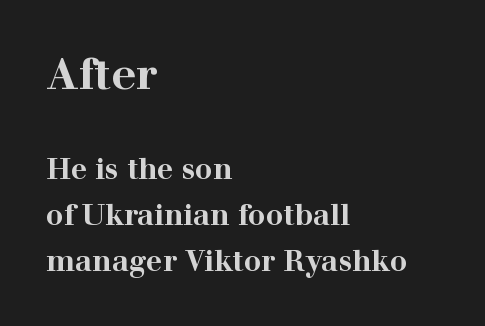
Here the designer chose a conventional face with non-uniform glyph widths. Look at the bottom of the vertical strokes: they flare into serifs here. A roman cut, with each character standing at attention. Letter spacing: default. Notice how descenders clear the ascenders below comfortably — that's standard leading.
